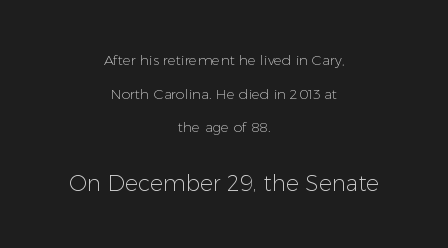
Q: Is the text bold? A: No.
Q: Is the text italic (slanted)? A: No, it is upright.
Q: Is the text underlined? A: No.
Q: How is the paragraph aligned? A: Centered.
Q: Is the spacing between letters normal or unusually wide? A: Normal.
Q: Is the spacing between lines tight, normal or loose? A: Loose.
Q: Which block of text is set in a larger size, the first (top) or the second (bottom)? A: The second (bottom) one.
